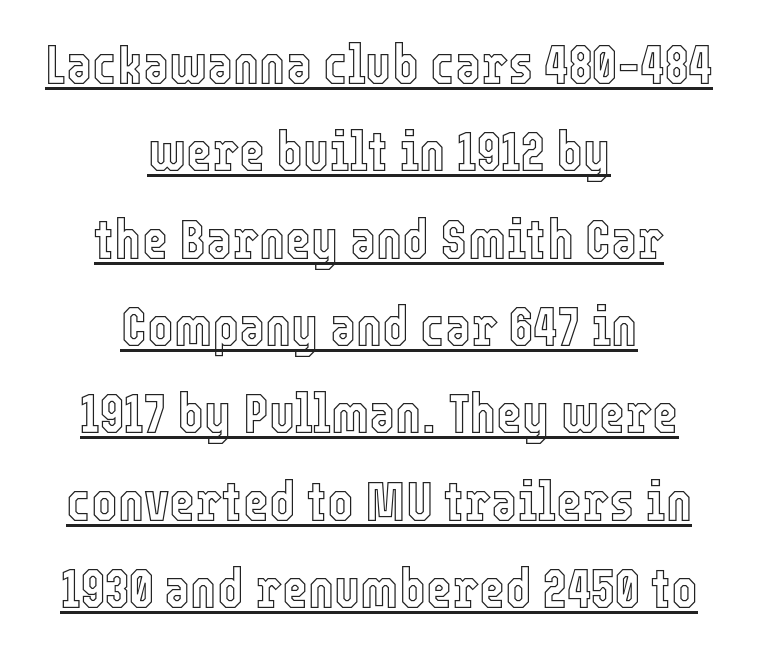
Q: Is the text italic (slanted)? A: No, it is upright.
Q: Is the text underlined? A: Yes.
Q: How is the paragraph aligned? A: Centered.
Q: Is the spacing between letters normal or unusually wide? A: Normal.
Q: Is the spacing between lines tight, normal or loose? A: Normal.
Q: Width (condensed, normal, or wide)? A: Condensed.
Q: x-height? A: Medium.
Q: Monospaced? A: No.
